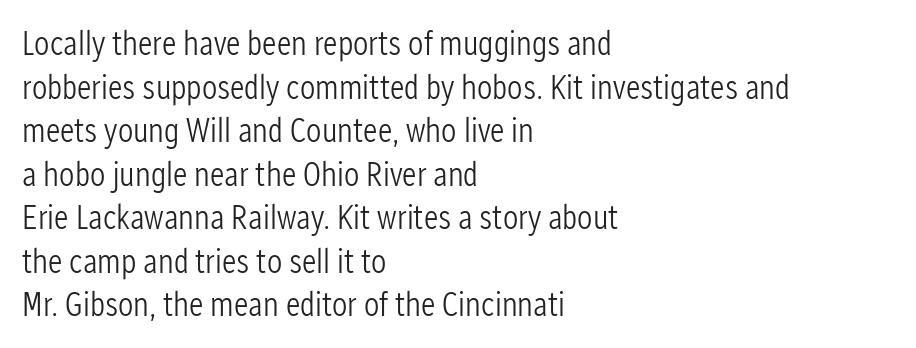
{"serif": "no", "italic": "no", "bold": "no", "weight": "light", "width": "condensed", "stroke_contrast": "low", "x_height": "medium", "monospaced": "no", "underline": "no", "align": "left", "line_spacing": "normal", "line_spacing_ratio": 1.28, "letter_spacing": "normal", "letter_spacing_em": 0.0, "glyph_px": 34}
